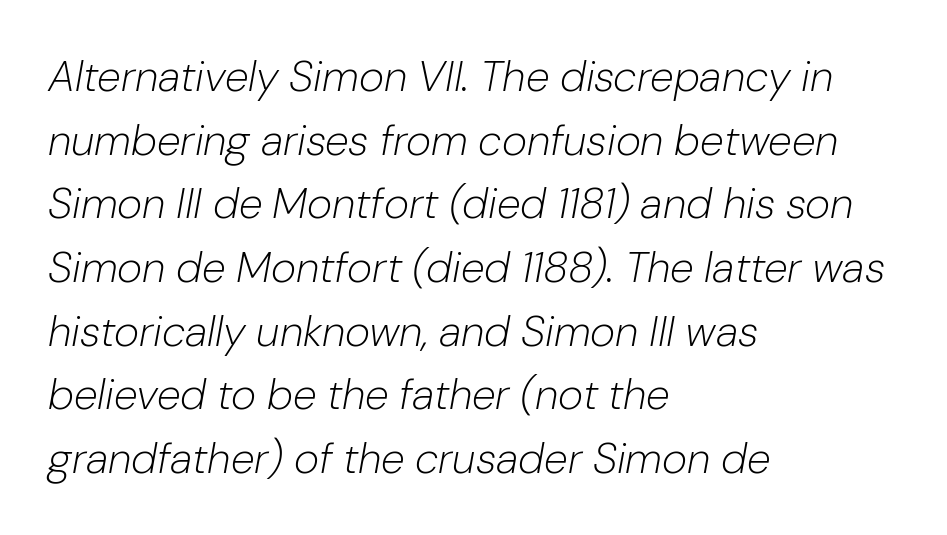
The image shows 43 px light type, italic (leaning right); set left-aligned, normal line spacing (1.48x), normal letter spacing, not underlined; low stroke contrast and a medium x-height.
